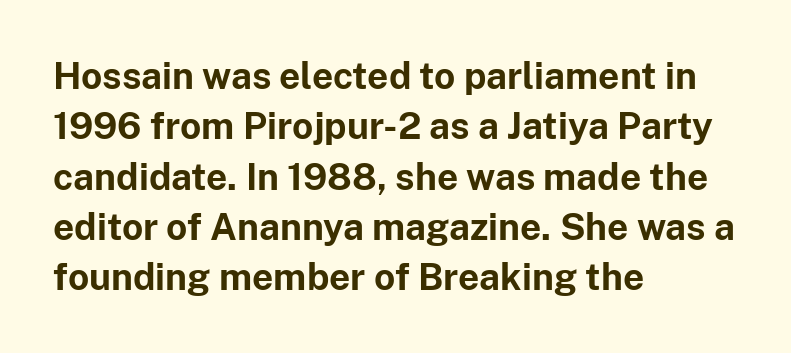
The image shows 37 px bold sans-serif type, upright; set left-aligned, normal line spacing (1.36x), normal letter spacing, not underlined; low stroke contrast and a medium x-height.
